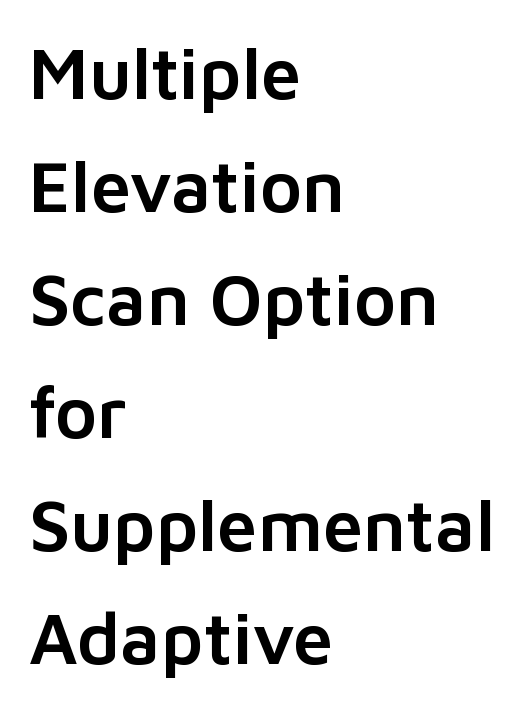
The image shows 72 px sans-serif type, upright; set left-aligned, normal line spacing (1.57x), normal letter spacing, not underlined; low stroke contrast and a medium x-height.
